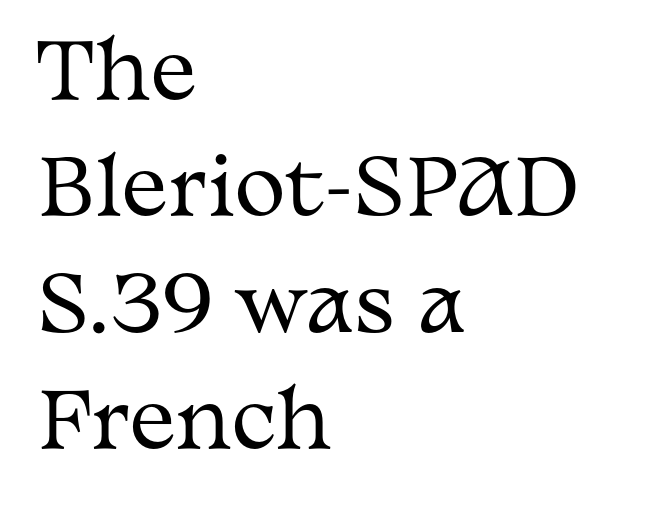
Q: Is the text bold? A: No.
Q: Is the text italic (slanted)? A: No, it is upright.
Q: Is the typeface a serif or a sans-serif typeface? A: Serif.
Q: Is the text underlined? A: No.
Q: How is the paragraph aligned? A: Left-aligned.
Q: Is the spacing between letters normal or unusually wide? A: Normal.
Q: Is the spacing between lines tight, normal or loose? A: Normal.
Q: Width (condensed, normal, or wide)? A: Wide.
Q: Stroke contrast? A: Medium.
Q: x-height? A: Medium.
Q: Monospaced? A: No.
